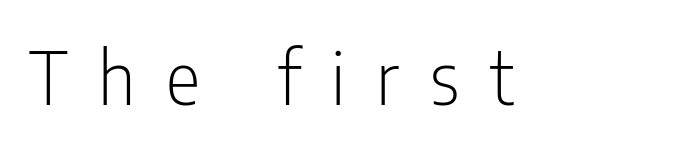
Q: Is the text bold? A: No.
Q: Is the text italic (slanted)? A: No, it is upright.
Q: Is the typeface a serif or a sans-serif typeface? A: Sans-serif.
Q: Is the text underlined? A: No.
Q: Is the spacing between letters normal or unusually wide? A: Unusually wide.
Q: Width (condensed, normal, or wide)? A: Condensed.
Q: Stroke contrast? A: Low.
Q: x-height? A: Medium.
Q: Monospaced? A: No.
